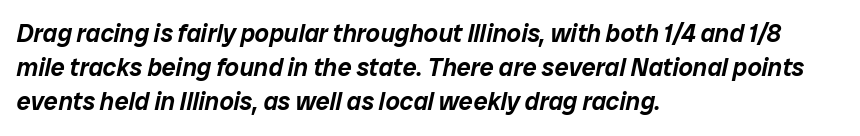
{"italic": "yes", "lean": "right", "slant_degrees": 12, "underline": "no", "align": "left", "line_spacing": "normal", "line_spacing_ratio": 1.37, "letter_spacing": "normal", "letter_spacing_em": 0.0, "glyph_px": 25}
